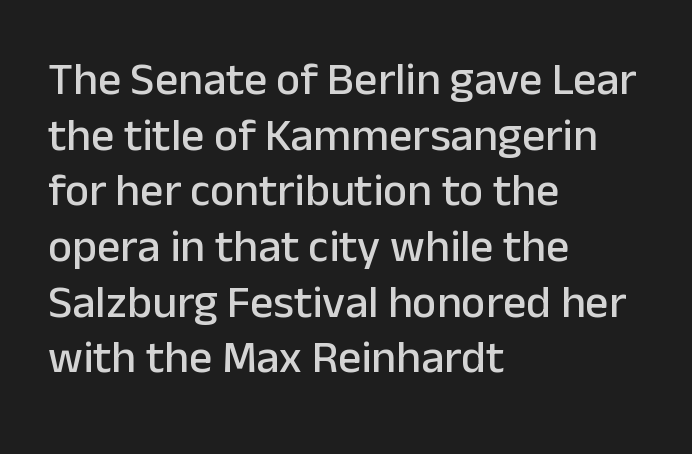
The compositor pushed each line to the left boundary. This is sans-serif lettering, the kind often seen on screens and signage. Every stem runs plumb, perpendicular to the baseline. The area under the type is left untouched.
